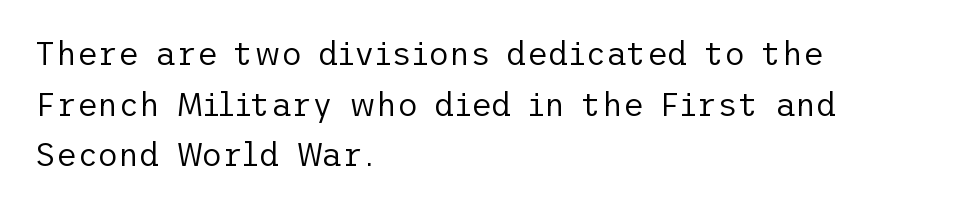
The image shows 32 px regular-weight sans-serif type, upright; set left-aligned, normal line spacing (1.58x), normal letter spacing, not underlined; low stroke contrast and a medium x-height.
